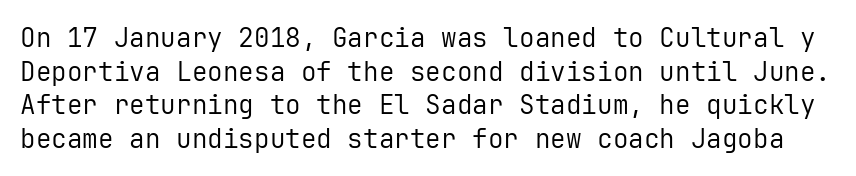
Caption: standard tracking, unaltered. Normally led — the rows are evenly, conventionally spaced. The specimen omits any rule beneath the text block's lines. The font is comparable to plain body text, perhaps lighter. The letters stand straight up with perfectly vertical stems.
